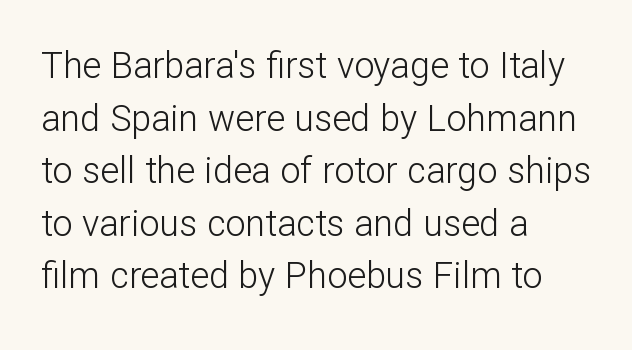
{"serif": "no", "italic": "no", "bold": "no", "weight": "light", "width": "normal", "stroke_contrast": "low", "x_height": "medium", "monospaced": "no", "underline": "no", "align": "left", "line_spacing": "normal", "line_spacing_ratio": 1.46, "letter_spacing": "normal", "letter_spacing_em": 0.0, "glyph_px": 36}
